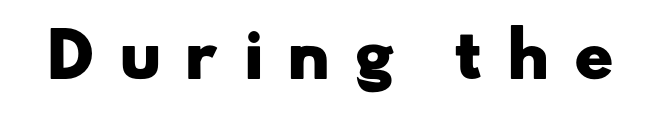
{"serif": "no", "bold": "yes", "weight": "heavy", "width": "wide", "stroke_contrast": "low", "x_height": "small", "monospaced": "no", "underline": "no", "letter_spacing": "wide", "letter_spacing_em": 0.39, "glyph_px": 60}
